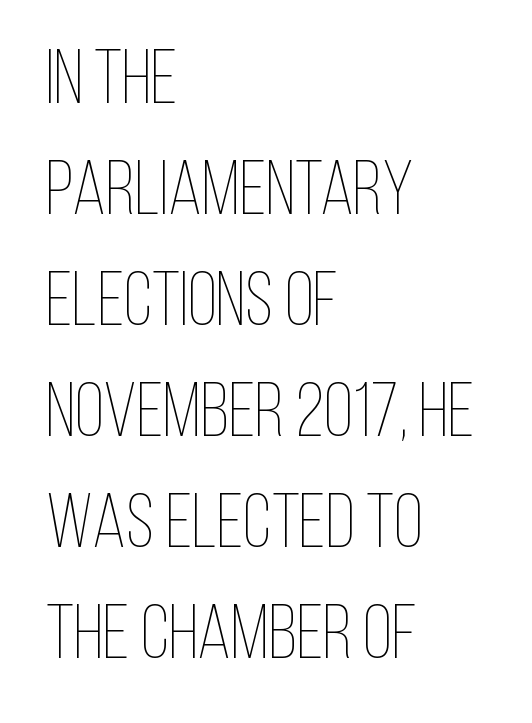
{"italic": "no", "bold": "no", "weight": "thin", "width": "condensed", "stroke_contrast": "low", "x_height": "large", "monospaced": "no", "underline": "no", "align": "left", "line_spacing": "normal", "line_spacing_ratio": 1.46, "letter_spacing": "normal", "letter_spacing_em": 0.0, "glyph_px": 76}
